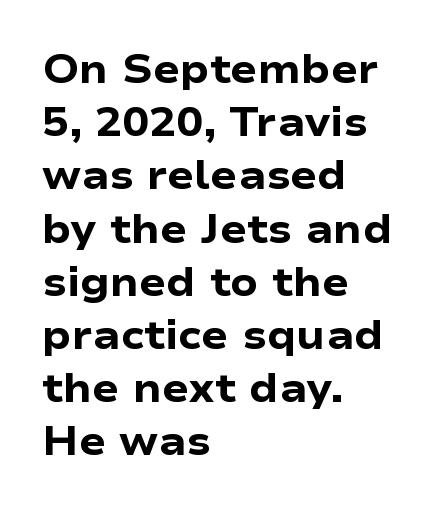
Q: Is the text bold? A: Yes.
Q: Is the text italic (slanted)? A: No, it is upright.
Q: Is the typeface a serif or a sans-serif typeface? A: Sans-serif.
Q: Is the text underlined? A: No.
Q: How is the paragraph aligned? A: Left-aligned.
Q: Is the spacing between letters normal or unusually wide? A: Normal.
Q: Is the spacing between lines tight, normal or loose? A: Normal.
Q: Width (condensed, normal, or wide)? A: Wide.
Q: Stroke contrast? A: Low.
Q: x-height? A: Medium.
Q: Monospaced? A: No.
